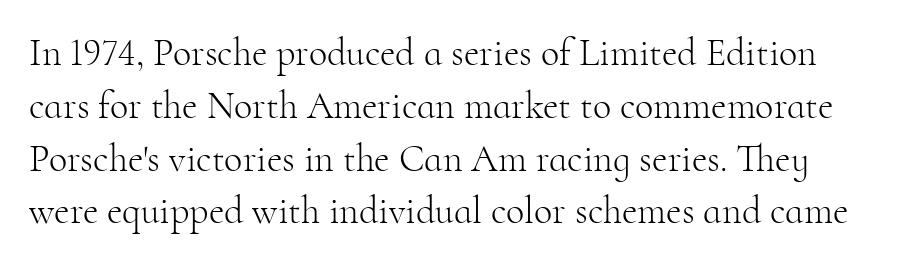
The image shows 38 px light serif type, upright; set normal line spacing (1.39x), normal letter spacing, not underlined; high stroke contrast and a small x-height.
